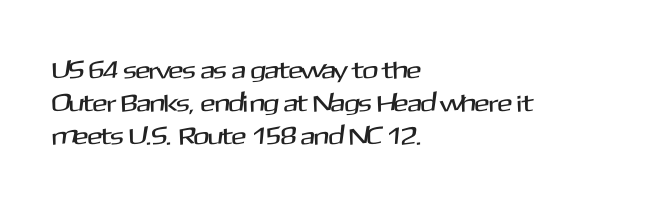
The image shows 25 px text type, upright; set left-aligned, normal line spacing (1.32x), normal letter spacing, not underlined.
